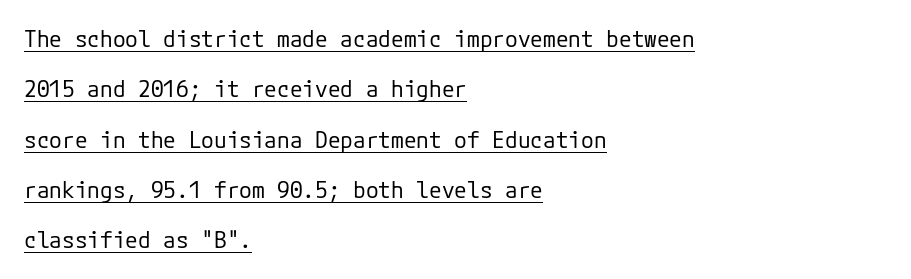
The font sits on the lighter half of the weight spectrum, regular included. This is underlined copy, the kind a proofreader might mark for attention. Loosely led — the rows are spread out. The line texture is even and compact thanks to regular tracking.
